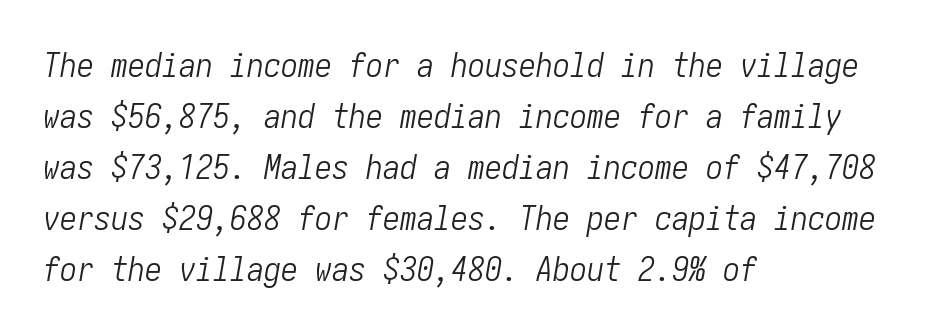
Descenders are the only things crossing below the line. Alignment: flush left. The glyphs look as if they've been sheared to an angle. Standard letterfit; no display-style spreading of the glyphs. Regular leading. Stems here are at most as thick as an everyday book face.
